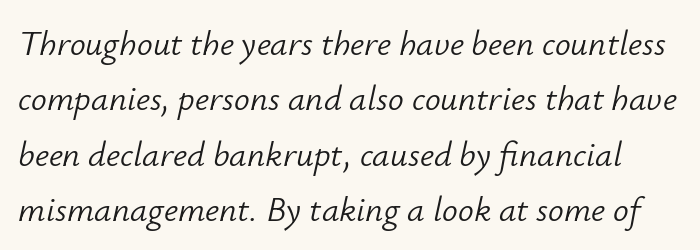
{"italic": "yes", "lean": "right", "slant_degrees": 12, "bold": "no", "weight": "light", "width": "normal", "stroke_contrast": "low", "x_height": "small", "monospaced": "no", "underline": "no", "line_spacing": "normal", "line_spacing_ratio": 1.58, "letter_spacing": "normal", "letter_spacing_em": 0.0, "glyph_px": 35}
